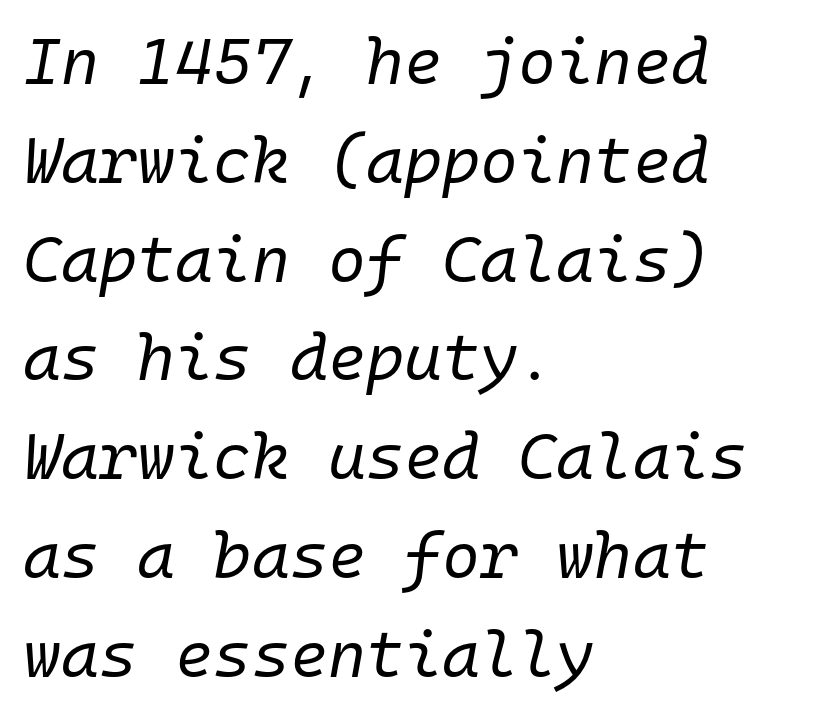
The image shows 65 px regular-weight type, italic (leaning right), monospaced; set left-aligned, normal line spacing (1.52x), normal letter spacing, not underlined; low stroke contrast and a medium x-height.
